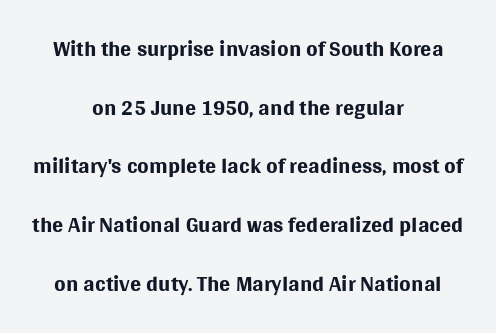
Q: Is the text bold? A: No.
Q: Is the text italic (slanted)? A: No, it is upright.
Q: Is the typeface a serif or a sans-serif typeface? A: Sans-serif.
Q: Is the text underlined? A: No.
Q: How is the paragraph aligned? A: Centered.
Q: Is the spacing between letters normal or unusually wide? A: Normal.
Q: Width (condensed, normal, or wide)? A: Normal.
Q: Stroke contrast? A: Medium.
Q: x-height? A: Large.
Q: Monospaced? A: No.
